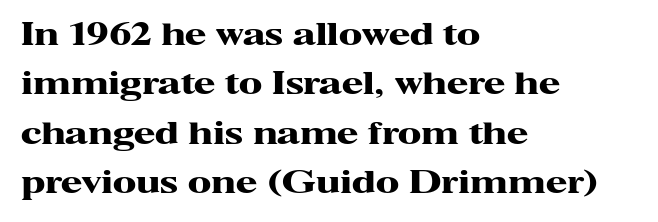
Q: Is the text bold? A: Yes.
Q: Is the text italic (slanted)? A: No, it is upright.
Q: Is the typeface a serif or a sans-serif typeface? A: Serif.
Q: Is the text underlined? A: No.
Q: How is the paragraph aligned? A: Left-aligned.
Q: Is the spacing between letters normal or unusually wide? A: Normal.
Q: Is the spacing between lines tight, normal or loose? A: Normal.
Q: Width (condensed, normal, or wide)? A: Wide.
Q: Stroke contrast? A: High.
Q: x-height? A: Medium.
Q: Monospaced? A: No.
